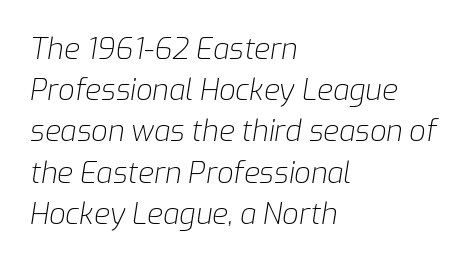
{"italic": "yes", "lean": "right", "slant_degrees": 9, "bold": "no", "weight": "light", "width": "normal", "stroke_contrast": "low", "x_height": "medium", "monospaced": "no", "underline": "no", "align": "left", "line_spacing": "normal", "line_spacing_ratio": 1.42, "letter_spacing": "normal", "letter_spacing_em": 0.0, "glyph_px": 29}
